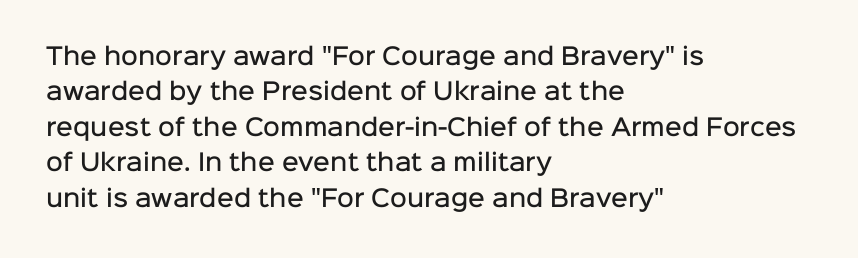
A bit beefed up — I'd call it semibold rather than bold. Upright lettering throughout. Students, observe: this is what conventionally led text looks like. The typesetter chose a ragged-right arrangement here. The rendering keeps characters at their native spacing. Only glyphs here, with clear space below each row.
